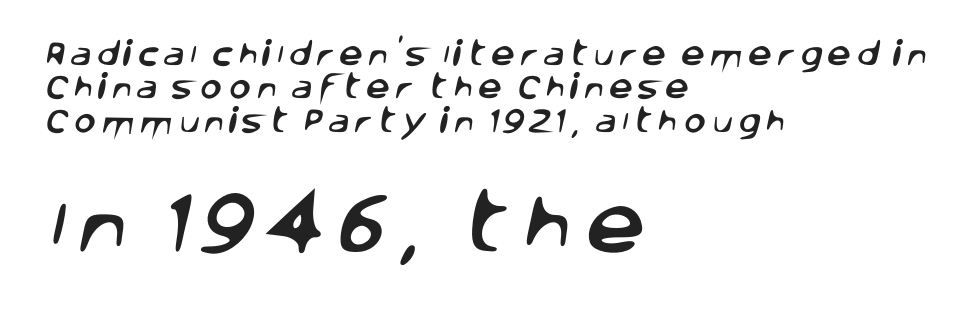
Top chunk: small. Bottom chunk: large. The specimen omits any rule beneath the text block's lines. A typesetter would call this proportional, since set widths differ per character. The lines in this sample share a left origin and differ only in where they stop. Type style note: lacks serifs.
